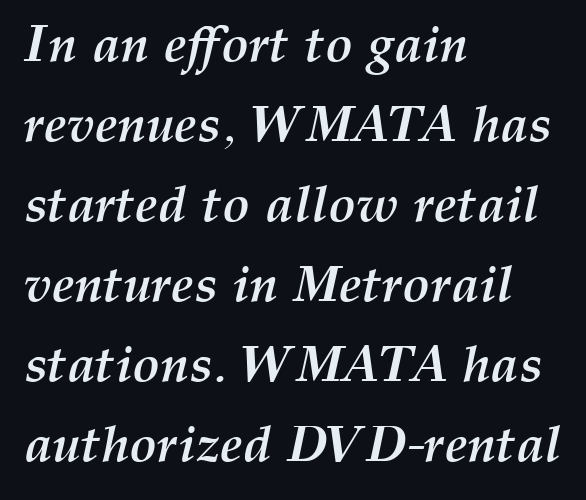
{"italic": "yes", "lean": "right", "slant_degrees": 12, "bold": "yes", "weight": "semibold", "width": "normal", "stroke_contrast": "medium", "x_height": "medium", "monospaced": "no", "underline": "no", "align": "left", "line_spacing": "normal", "line_spacing_ratio": 1.57, "letter_spacing": "normal", "letter_spacing_em": 0.0, "glyph_px": 51}
